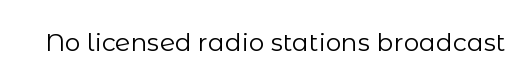
Q: Is the text bold? A: No.
Q: Is the text italic (slanted)? A: No, it is upright.
Q: Is the text underlined? A: No.
Q: Is the spacing between letters normal or unusually wide? A: Normal.
